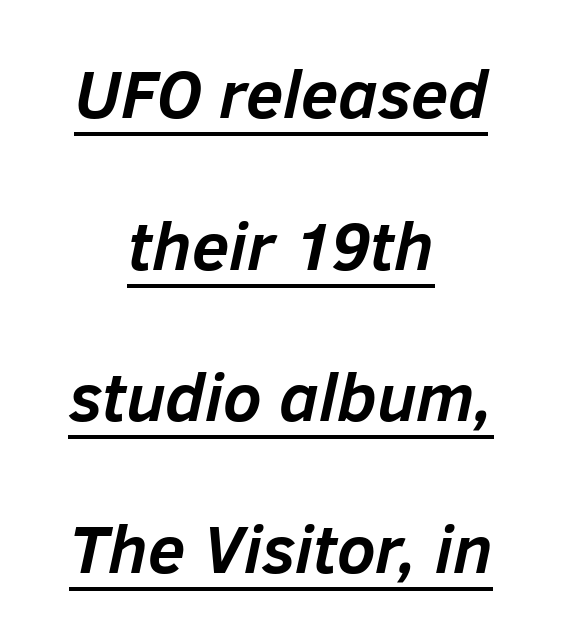
The image shows 68 px semibold type, italic (leaning right); set centered, loose line spacing (2.23x), normal letter spacing, underlined; low stroke contrast and a medium x-height.
